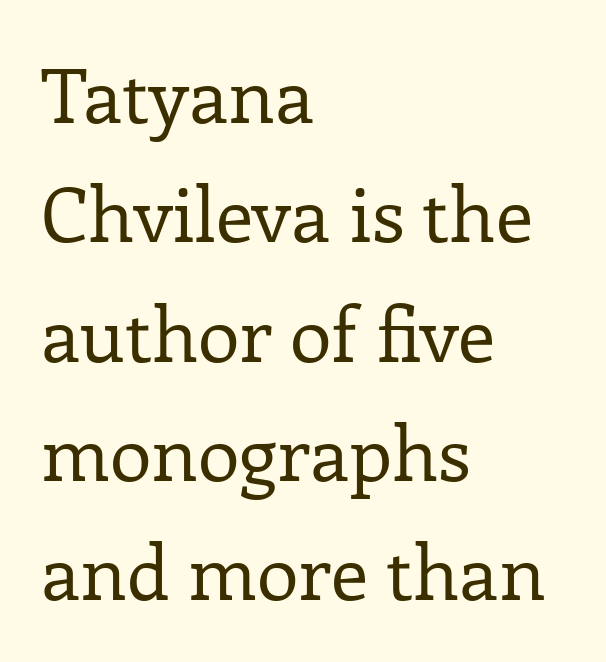
{"serif": "yes", "italic": "no", "bold": "no", "weight": "regular", "width": "normal", "stroke_contrast": "low", "x_height": "medium", "monospaced": "no", "underline": "no", "align": "left", "line_spacing": "normal", "line_spacing_ratio": 1.57, "letter_spacing": "normal", "letter_spacing_em": 0.0, "glyph_px": 76}
